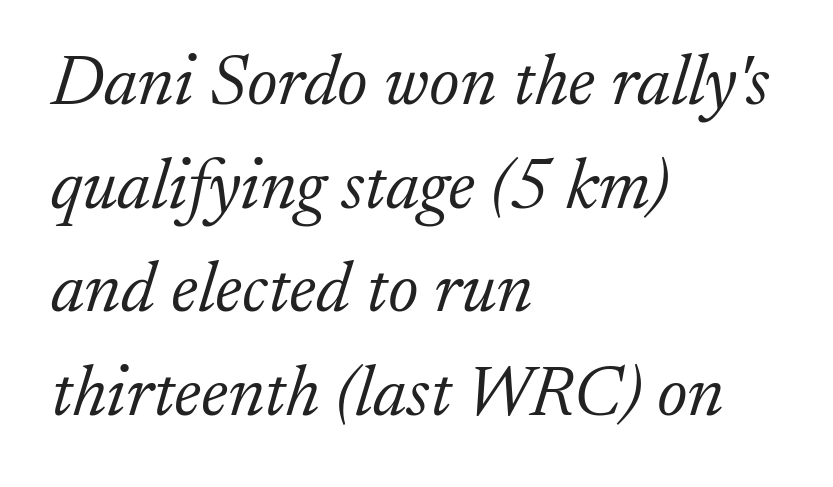
{"serif": "yes", "italic": "yes", "lean": "right", "slant_degrees": 17, "bold": "no", "weight": "light", "width": "normal", "stroke_contrast": "low", "x_height": "small", "monospaced": "no", "underline": "no", "align": "left", "line_spacing": "normal", "line_spacing_ratio": 1.44, "letter_spacing": "normal", "letter_spacing_em": 0.0, "glyph_px": 72}
